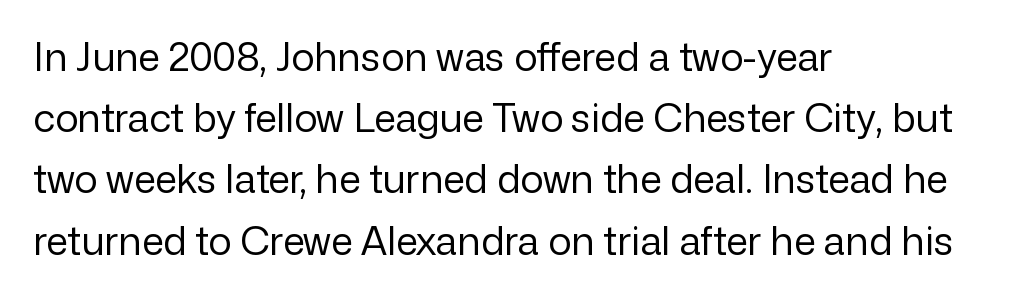
Q: Is the text bold? A: No.
Q: Is the text italic (slanted)? A: No, it is upright.
Q: Is the typeface a serif or a sans-serif typeface? A: Sans-serif.
Q: Is the text underlined? A: No.
Q: How is the paragraph aligned? A: Left-aligned.
Q: Is the spacing between letters normal or unusually wide? A: Normal.
Q: Is the spacing between lines tight, normal or loose? A: Normal.
Q: Width (condensed, normal, or wide)? A: Normal.
Q: Stroke contrast? A: Low.
Q: x-height? A: Medium.
Q: Monospaced? A: No.
